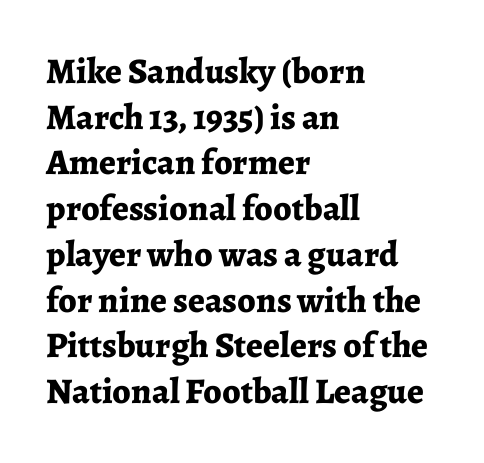
Q: Is the text bold? A: Yes.
Q: Is the text italic (slanted)? A: No, it is upright.
Q: Is the typeface a serif or a sans-serif typeface? A: Serif.
Q: Is the text underlined? A: No.
Q: How is the paragraph aligned? A: Left-aligned.
Q: Is the spacing between letters normal or unusually wide? A: Normal.
Q: Is the spacing between lines tight, normal or loose? A: Normal.
Q: Width (condensed, normal, or wide)? A: Normal.
Q: Stroke contrast? A: Low.
Q: x-height? A: Medium.
Q: Monospaced? A: No.
